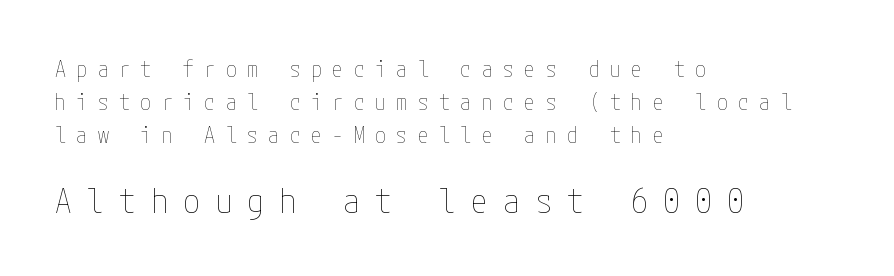
The text block is weighted toward the left margin, trailing off unevenly rightward. Italic? Not at all — the glyphs are vertical. Whoever set this chose a conventional vertical rhythm. Think standard paragraph weight, or any step lighter than that. Glance below the letters and you will spot only blank space. Words appear elongated and porous because spacing is wide.
